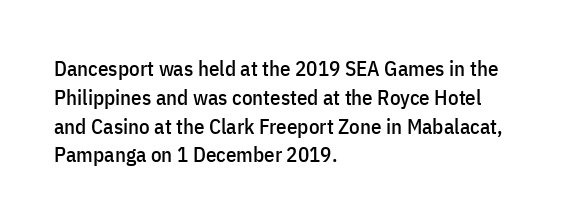
The image shows 21 px text type, upright; set left-aligned, normal line spacing (1.37x), normal letter spacing, not underlined.
